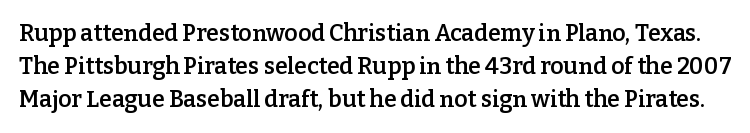
{"italic": "no", "bold": "semi", "underline": "no", "line_spacing": "normal", "line_spacing_ratio": 1.43, "letter_spacing": "normal", "letter_spacing_em": 0.0, "glyph_px": 23}
